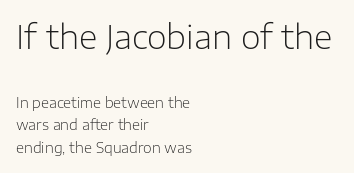
{"serif": "no", "italic": "no", "bold": "no", "weight": "light", "width": "normal", "stroke_contrast": "low", "x_height": "medium", "monospaced": "no", "underline": "no", "align": "left", "line_spacing": "normal", "line_spacing_ratio": 1.6, "letter_spacing": "normal", "letter_spacing_em": 0.0, "larger_block": "first", "size_ratio": 2.29, "glyph_px": 32}
